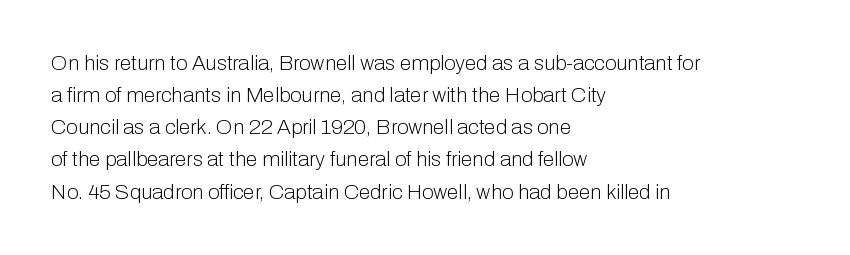
Q: Is the text bold? A: No.
Q: Is the text italic (slanted)? A: No, it is upright.
Q: Is the text underlined? A: No.
Q: How is the paragraph aligned? A: Left-aligned.
Q: Is the spacing between letters normal or unusually wide? A: Normal.
Q: Is the spacing between lines tight, normal or loose? A: Normal.
